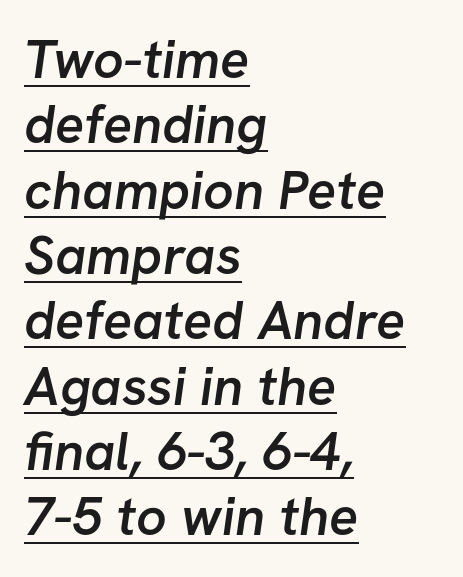
{"serif": "no", "bold": "semi", "weight": "semibold", "width": "normal", "stroke_contrast": "low", "x_height": "medium", "monospaced": "no", "underline": "yes", "align": "left", "line_spacing_ratio": 1.21, "letter_spacing": "normal", "letter_spacing_em": 0.0, "glyph_px": 54}
